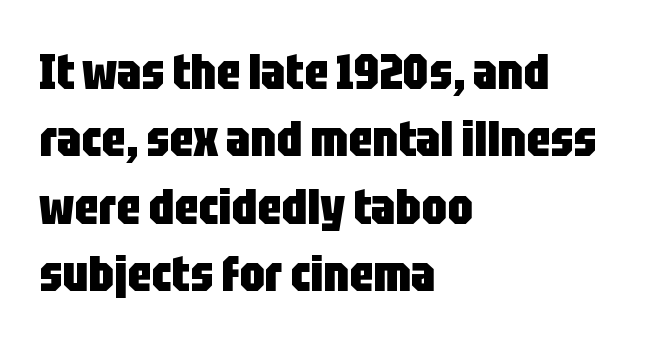
There is no visible air inserted between adjacent glyphs. Underline: absent. These lines are composed in type without serifs. Character widths vary here, with narrow letters taking less room than wide ones. The strokes are fattened all the way to bold.
